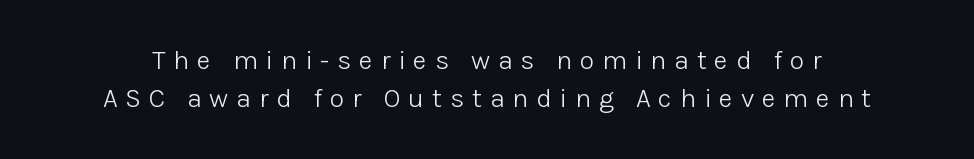
Plain, unruled lines of type. In terms of letterspacing, this is a distinctly airy, spread setting. Leading: standard. The typeface has the unassuming heft of standard copy or less.
